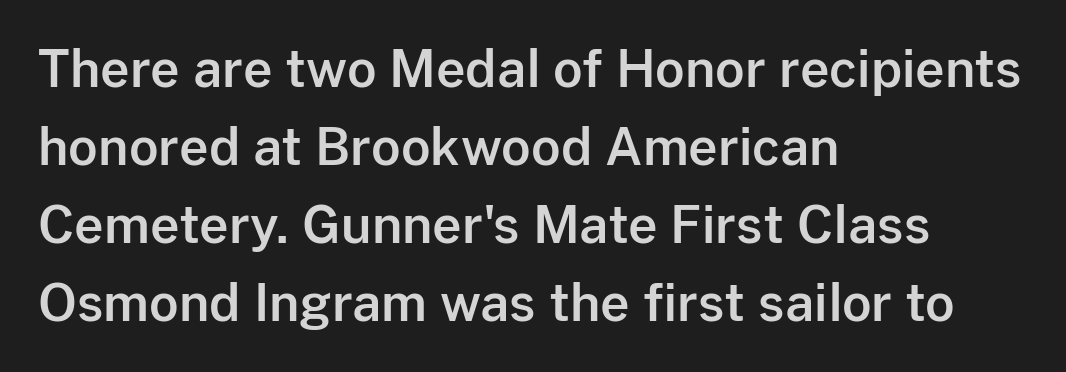
{"serif": "no", "italic": "no", "width": "normal", "stroke_contrast": "low", "x_height": "medium", "monospaced": "no", "underline": "no", "align": "left", "line_spacing": "normal", "line_spacing_ratio": 1.53, "letter_spacing": "normal", "letter_spacing_em": 0.0, "glyph_px": 51}
